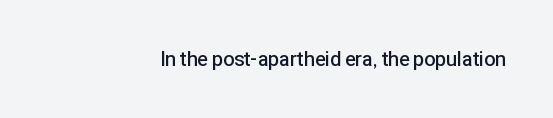
{"italic": "no", "bold": "semi", "underline": "no", "letter_spacing": "normal", "letter_spacing_em": 0.0, "glyph_px": 20}
